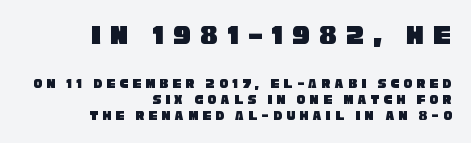
{"serif": "no", "width": "condensed", "stroke_contrast": "low", "x_height": "large", "monospaced": "no", "underline": "no", "align": "right", "line_spacing": "tight", "line_spacing_ratio": 1.13, "letter_spacing": "wide", "letter_spacing_em": 0.32, "larger_block": "first", "size_ratio": 2.07, "glyph_px": 29}
